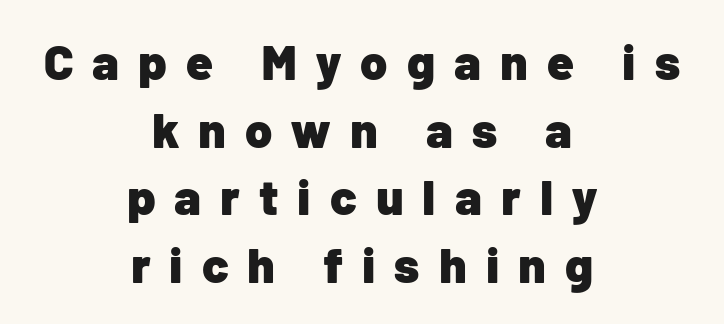
The image shows 49 px heavy sans-serif type, upright; set centered, normal line spacing (1.38x), unusually wide letter spacing (+0.39 em), not underlined; low stroke contrast and a medium x-height.
